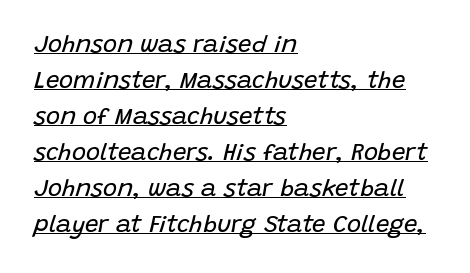
The image shows 24 px text type, italic (leaning right); set left-aligned, normal line spacing (1.5x), normal letter spacing, underlined.
